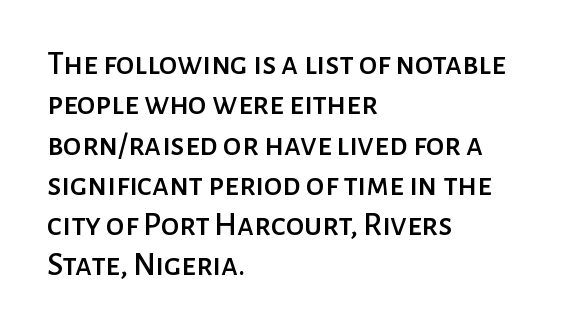
{"serif": "no", "italic": "no", "width": "normal", "stroke_contrast": "low", "x_height": "medium", "monospaced": "no", "underline": "no", "align": "left", "line_spacing_ratio": 1.22, "letter_spacing": "normal", "letter_spacing_em": 0.0, "glyph_px": 33}
